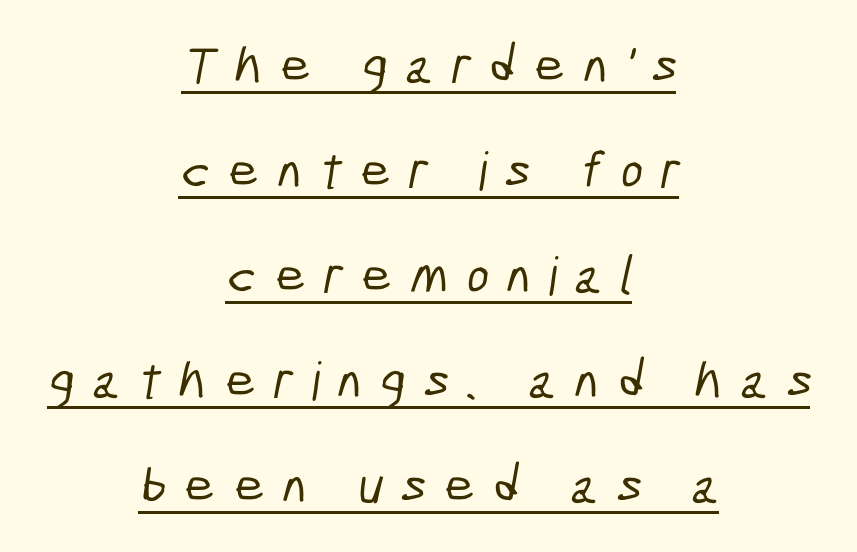
Q: Is the typeface a serif or a sans-serif typeface? A: Sans-serif.
Q: Is the text underlined? A: Yes.
Q: How is the paragraph aligned? A: Centered.
Q: Is the spacing between letters normal or unusually wide? A: Unusually wide.
Q: Is the spacing between lines tight, normal or loose? A: Loose.
Q: Width (condensed, normal, or wide)? A: Condensed.
Q: Stroke contrast? A: Low.
Q: x-height? A: Medium.
Q: Monospaced? A: No.
